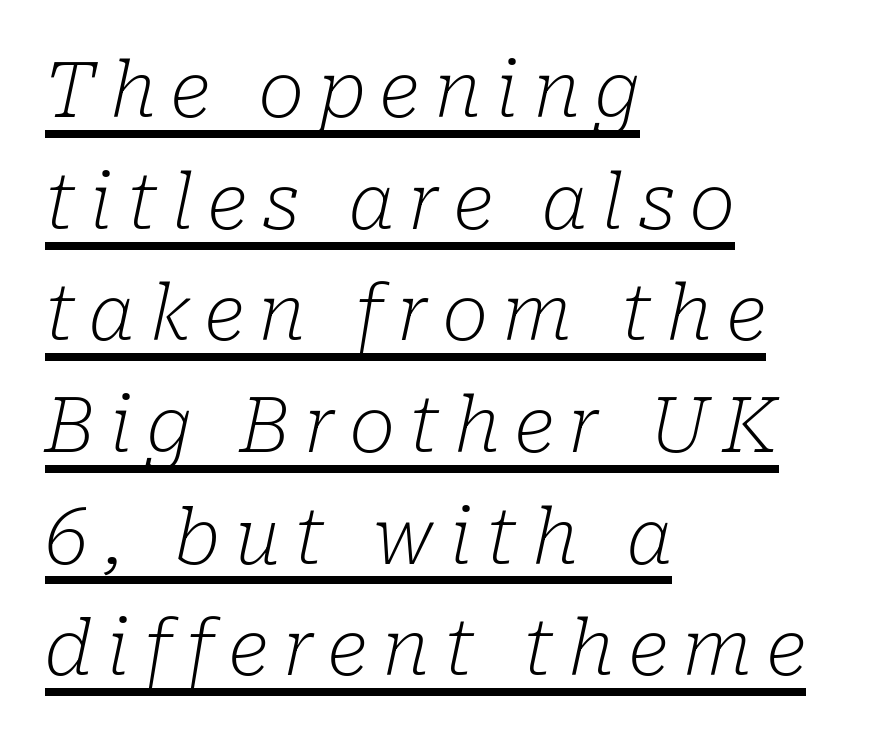
Q: Is the text bold? A: No.
Q: Is the text italic (slanted)? A: Yes, it leans right by about 10 degrees.
Q: Is the typeface a serif or a sans-serif typeface? A: Serif.
Q: Is the text underlined? A: Yes.
Q: How is the paragraph aligned? A: Left-aligned.
Q: Is the spacing between lines tight, normal or loose? A: Normal.
Q: Width (condensed, normal, or wide)? A: Normal.
Q: Stroke contrast? A: Low.
Q: x-height? A: Medium.
Q: Monospaced? A: No.
